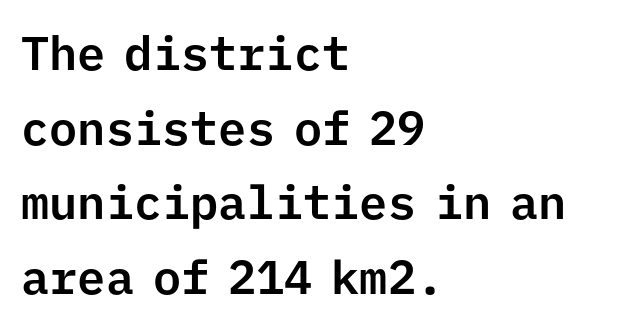
{"serif": "no", "italic": "no", "width": "normal", "stroke_contrast": "low", "x_height": "medium", "monospaced": "yes", "underline": "no", "align": "left", "line_spacing": "normal", "line_spacing_ratio": 1.59, "letter_spacing": "normal", "letter_spacing_em": 0.0, "glyph_px": 47}
